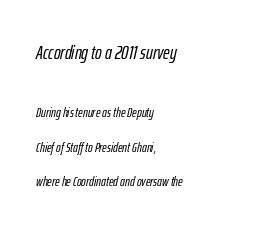
The image shows 20 px text type, italic (leaning right); set left-aligned, loose line spacing (2.46x), normal letter spacing, not underlined; the first (top) block is 1.43x larger.
